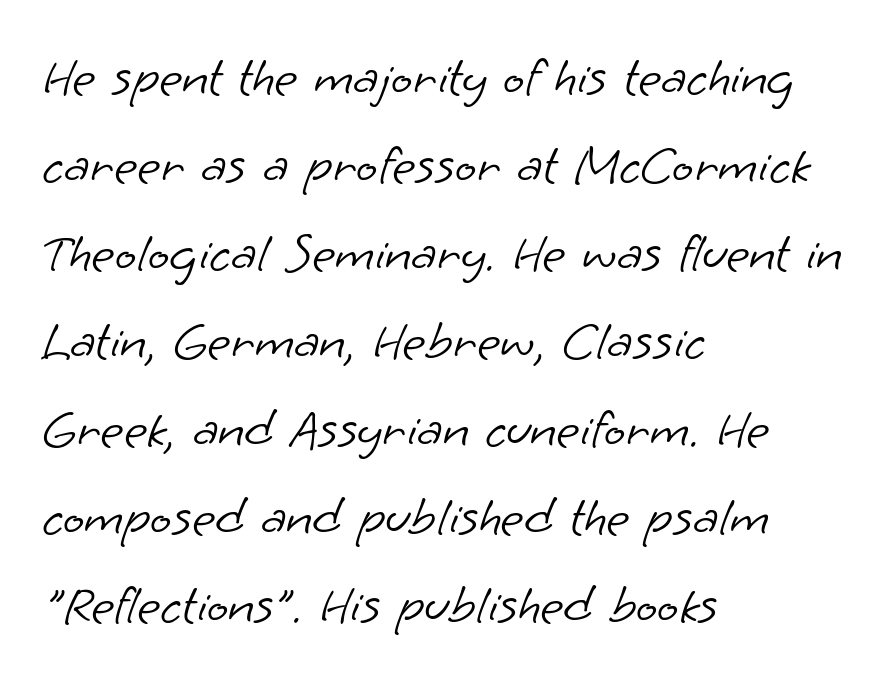
Q: Is the text bold? A: No.
Q: Is the typeface a serif or a sans-serif typeface? A: Sans-serif.
Q: Is the text underlined? A: No.
Q: How is the paragraph aligned? A: Left-aligned.
Q: Is the spacing between letters normal or unusually wide? A: Normal.
Q: Is the spacing between lines tight, normal or loose? A: Normal.
Q: Width (condensed, normal, or wide)? A: Normal.
Q: Stroke contrast? A: Low.
Q: x-height? A: Small.
Q: Monospaced? A: No.
